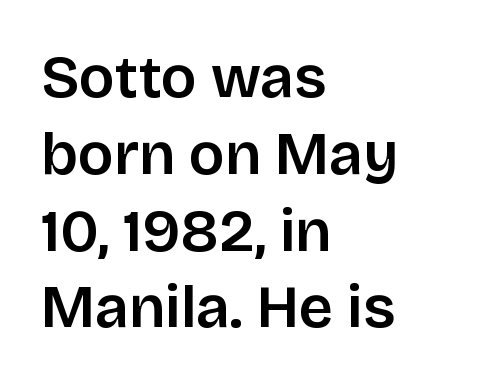
Tall strokes in this sample are plumb rather than angled. Set as a demibold, roughly 600 on the weight scale. Serif or sans? Sans — the stroke terminals are bare. The lines sit at an ordinary, default distance from one another. The lines are quadded left.
